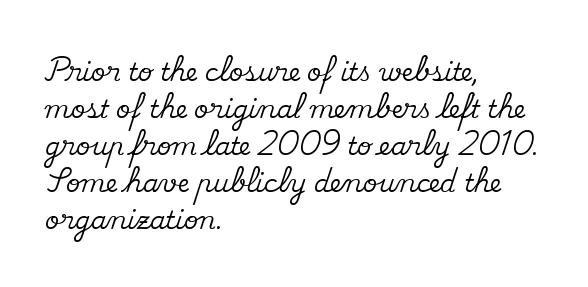
{"underline": "no", "align": "left", "line_spacing": "normal", "line_spacing_ratio": 1.48, "letter_spacing": "normal", "letter_spacing_em": 0.0, "glyph_px": 25}
